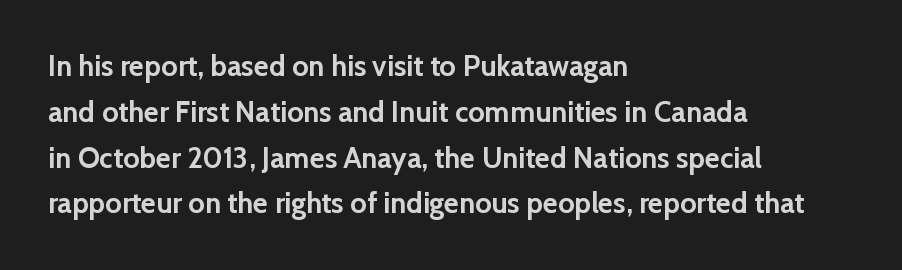
The image shows 29 px semibold sans-serif type, upright; set left-aligned, normal line spacing (1.58x), normal letter spacing, not underlined; low stroke contrast and a medium x-height.
